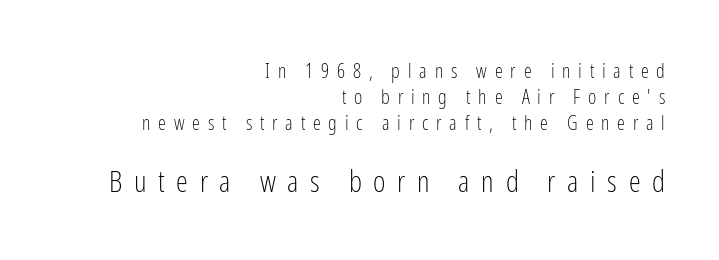
{"serif": "no", "italic": "no", "bold": "no", "weight": "light", "width": "condensed", "stroke_contrast": "low", "x_height": "medium", "monospaced": "no", "underline": "no", "align": "right", "line_spacing": "normal", "line_spacing_ratio": 1.3, "letter_spacing": "wide", "letter_spacing_em": 0.39, "larger_block": "second", "size_ratio": 1.5, "glyph_px": 30}
